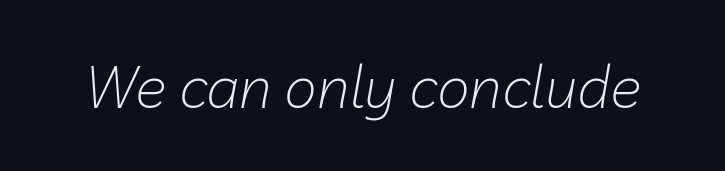
{"italic": "yes", "lean": "right", "slant_degrees": 10, "bold": "no", "weight": "light", "width": "normal", "stroke_contrast": "low", "x_height": "medium", "monospaced": "no", "underline": "no", "letter_spacing": "normal", "letter_spacing_em": 0.0, "glyph_px": 59}
